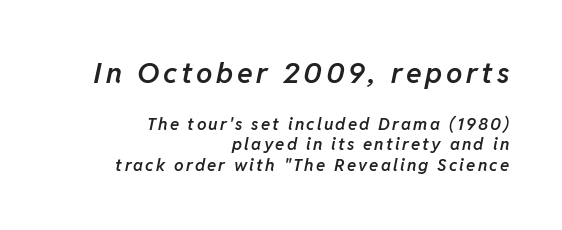
Q: Is the text bold? A: Semi-bold.
Q: Is the text italic (slanted)? A: Yes, it leans right by about 11 degrees.
Q: Is the text underlined? A: No.
Q: How is the paragraph aligned? A: Right-aligned.
Q: Which block of text is set in a larger size, the first (top) or the second (bottom)? A: The first (top) one.
Q: Width (condensed, normal, or wide)? A: Normal.
Q: Stroke contrast? A: Low.
Q: x-height? A: Medium.
Q: Monospaced? A: No.
